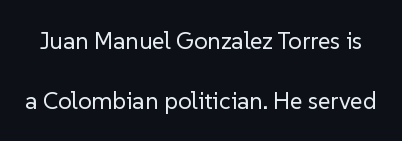
The zone under the glyphs is completely vacant. Does extra space separate the letters? No, they use regular spacing. The space between consecutive lines is lavish. Nope, not italic — everything's standing straight. The typeface has the unassuming heft of standard copy or less.
